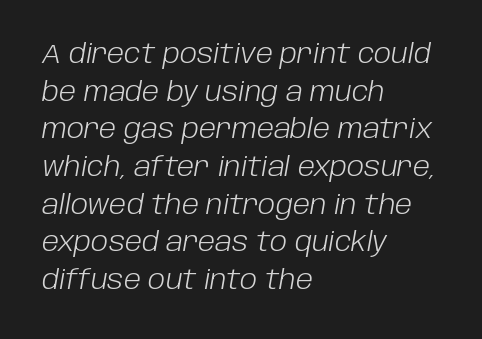
Q: Is the text bold? A: No.
Q: Is the text italic (slanted)? A: Yes, it leans right by about 10 degrees.
Q: Is the text underlined? A: No.
Q: How is the paragraph aligned? A: Left-aligned.
Q: Is the spacing between letters normal or unusually wide? A: Normal.
Q: Is the spacing between lines tight, normal or loose? A: Normal.
